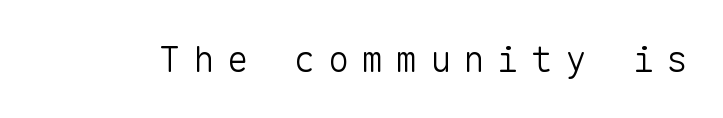
{"serif": "no", "italic": "no", "bold": "no", "weight": "light", "width": "normal", "stroke_contrast": "low", "x_height": "medium", "monospaced": "yes", "underline": "no", "letter_spacing": "wide", "letter_spacing_em": 0.34, "glyph_px": 36}
